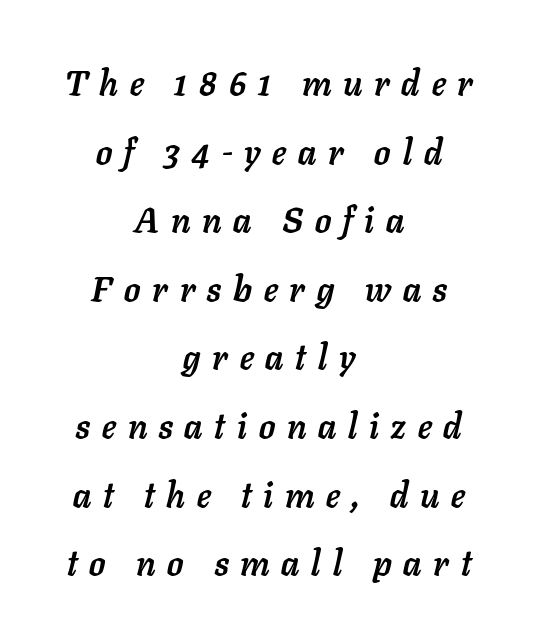
{"italic": "yes", "lean": "right", "slant_degrees": 11, "bold": "yes", "weight": "semibold", "width": "normal", "stroke_contrast": "low", "x_height": "medium", "monospaced": "no", "underline": "no", "align": "center", "line_spacing": "loose", "line_spacing_ratio": 1.96, "letter_spacing": "wide", "letter_spacing_em": 0.34, "glyph_px": 35}
